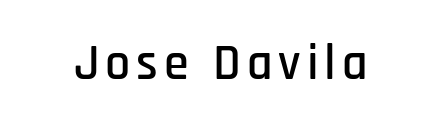
{"serif": "no", "italic": "no", "width": "condensed", "stroke_contrast": "low", "x_height": "large", "monospaced": "no", "underline": "no", "glyph_px": 50}
